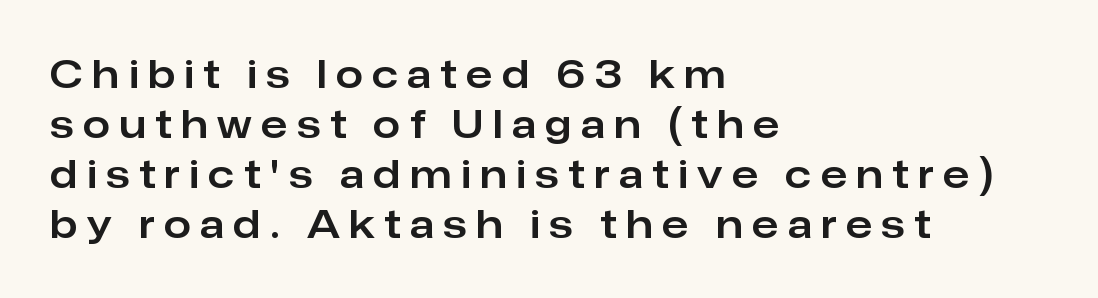
{"serif": "no", "italic": "no", "width": "normal", "stroke_contrast": "low", "x_height": "medium", "monospaced": "no", "underline": "no", "align": "left", "line_spacing": "normal", "line_spacing_ratio": 1.28, "letter_spacing": "wide", "letter_spacing_em": 0.24, "glyph_px": 39}
